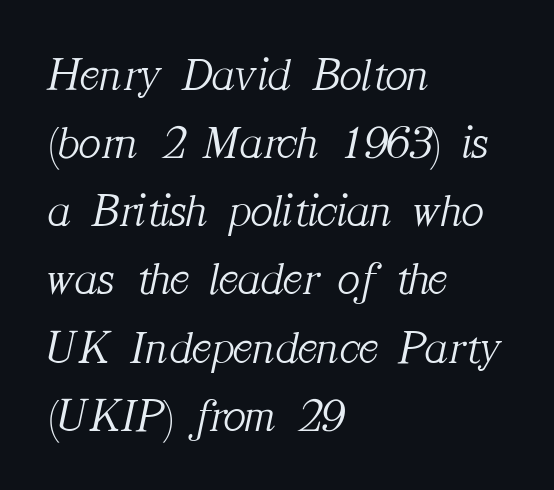
The image shows 47 px light serif type, italic (leaning right); set left-aligned, normal line spacing (1.45x), normal letter spacing, not underlined; medium stroke contrast and a medium x-height.
